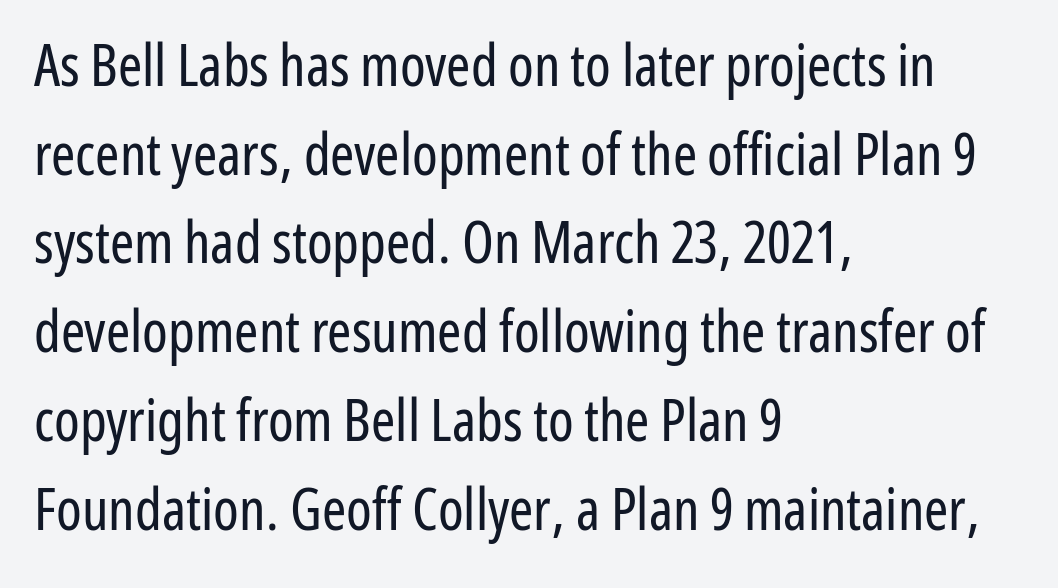
Here the designer chose a conventional face with non-uniform glyph widths. The letterforms sit shoulder to shoulder at normal distance. Heft: none added — not bold. Regarding leading, the lines here are spaced in the standard way. Caption: multi-line text, flush left, ragged right. I'd call this a sans setting — the letters go barefoot.
